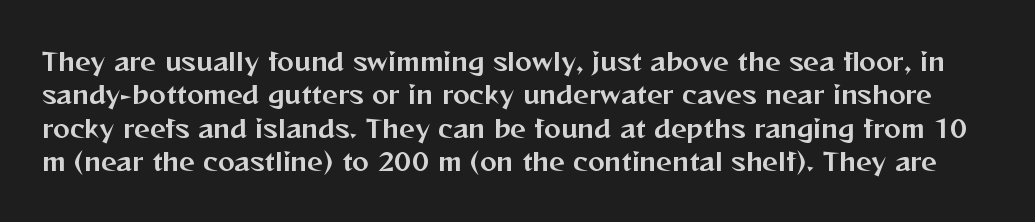
Q: Is the text italic (slanted)? A: No, it is upright.
Q: Is the text underlined? A: No.
Q: Is the spacing between letters normal or unusually wide? A: Normal.
Q: Is the spacing between lines tight, normal or loose? A: Normal.
